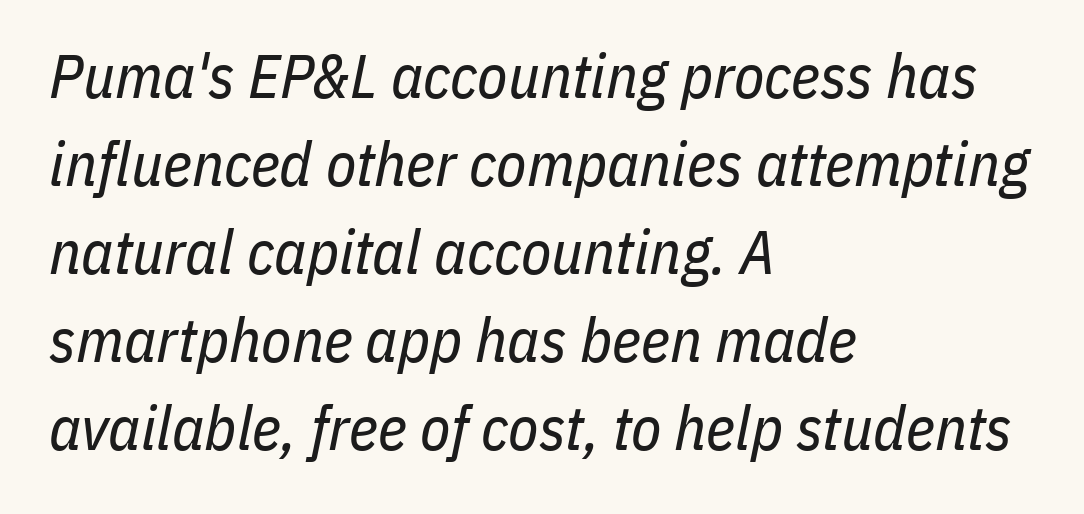
Line spacing here is normal. You could not count columns in this text — the font is proportionally spaced. Tracking here is standard; glyphs follow each other at the usual distance. The typography opts for an oblique posture over an upright one. This is not heavy type; no bold has been used. The area under the type is left untouched.
